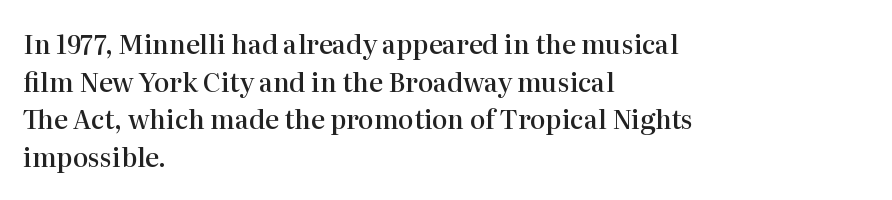
The image shows 26 px text type, upright; set left-aligned, normal line spacing (1.45x), normal letter spacing, not underlined.
